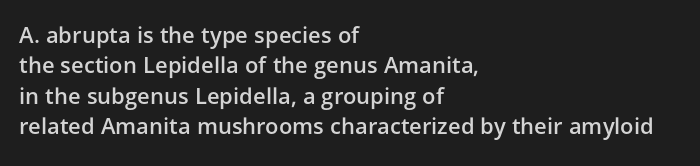
Q: Is the text bold? A: Semi-bold.
Q: Is the text italic (slanted)? A: No, it is upright.
Q: Is the text underlined? A: No.
Q: How is the paragraph aligned? A: Left-aligned.
Q: Is the spacing between letters normal or unusually wide? A: Normal.
Q: Is the spacing between lines tight, normal or loose? A: Normal.
